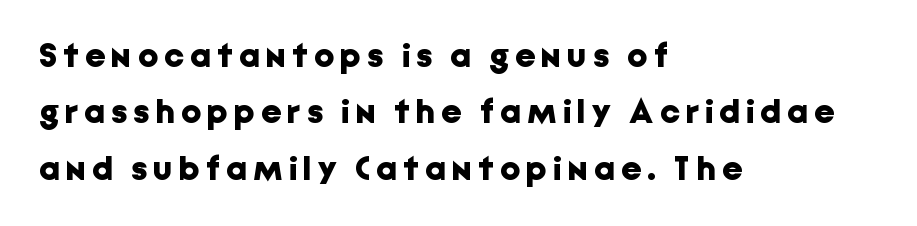
The image shows 35 px bold sans-serif type, upright; set left-aligned, normal line spacing (1.61x), not underlined; low stroke contrast and a medium x-height.
